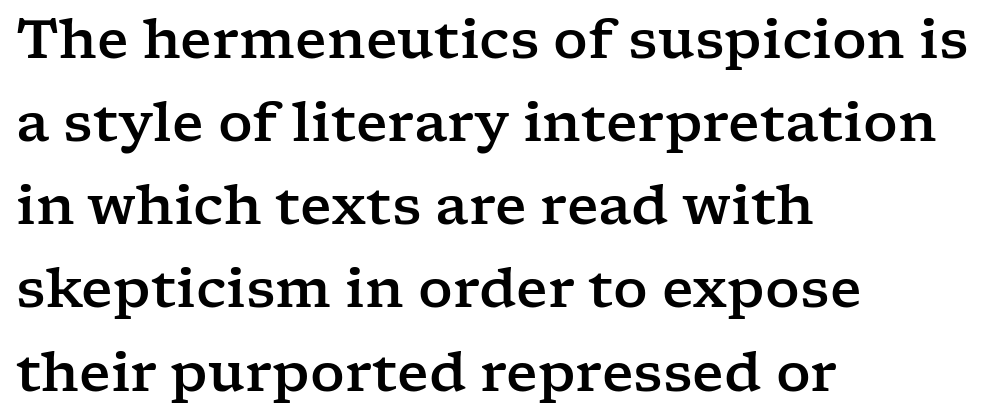
Q: Is the text italic (slanted)? A: No, it is upright.
Q: Is the typeface a serif or a sans-serif typeface? A: Serif.
Q: Is the text underlined? A: No.
Q: How is the paragraph aligned? A: Left-aligned.
Q: Is the spacing between letters normal or unusually wide? A: Normal.
Q: Is the spacing between lines tight, normal or loose? A: Normal.
Q: Width (condensed, normal, or wide)? A: Wide.
Q: Stroke contrast? A: Low.
Q: x-height? A: Medium.
Q: Monospaced? A: No.
